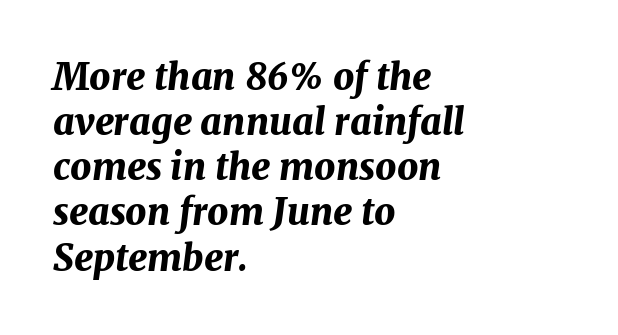
The image shows 37 px bold type, italic (leaning right); set left-aligned, line spacing 1.22x, normal letter spacing, not underlined; medium stroke contrast and a medium x-height.
